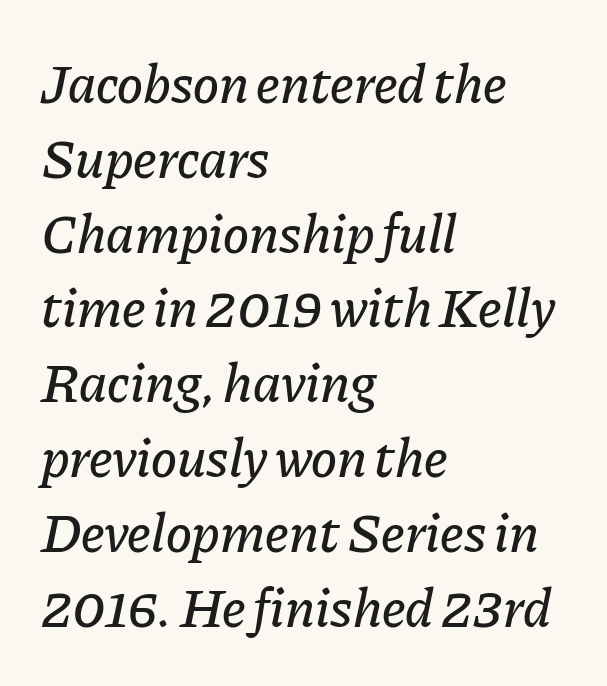
Q: Is the text italic (slanted)? A: Yes, it leans right by about 11 degrees.
Q: Is the text underlined? A: No.
Q: How is the paragraph aligned? A: Left-aligned.
Q: Is the spacing between letters normal or unusually wide? A: Normal.
Q: Is the spacing between lines tight, normal or loose? A: Normal.
Q: Width (condensed, normal, or wide)? A: Normal.
Q: Stroke contrast? A: Low.
Q: x-height? A: Medium.
Q: Monospaced? A: No.
